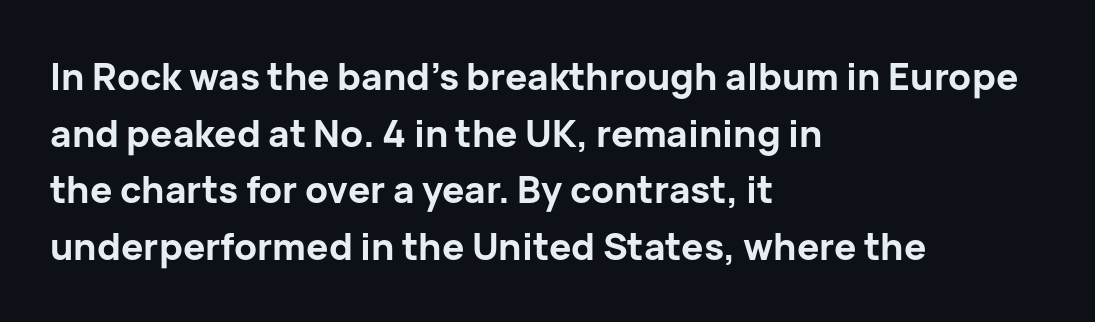
The image shows 37 px bold sans-serif type, upright; set left-aligned, normal line spacing (1.53x), normal letter spacing, not underlined; low stroke contrast and a medium x-height.
